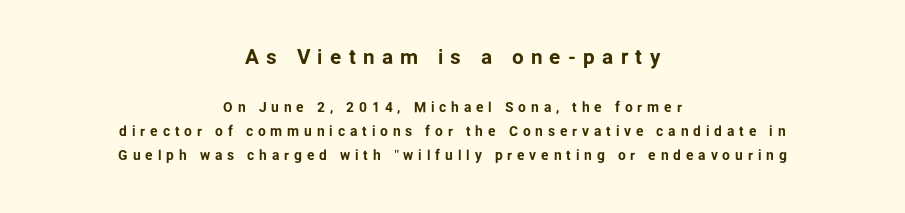
The rendering shrinks the type as you move from the upper chunk to the lower. Descender tails drop into unmarked territory. Display-style spreading of the glyphs; the letterfit is very open. The rag falls on both sides of this text block equally.
